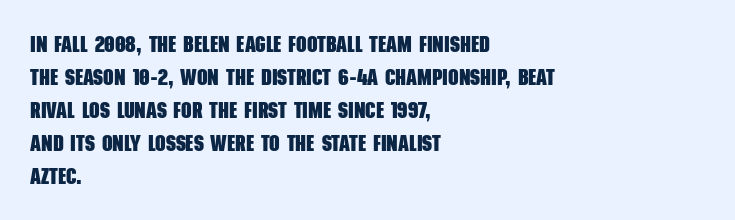
The image shows 23 px bold type; set left-aligned, normal line spacing (1.43x), normal letter spacing, not underlined.
